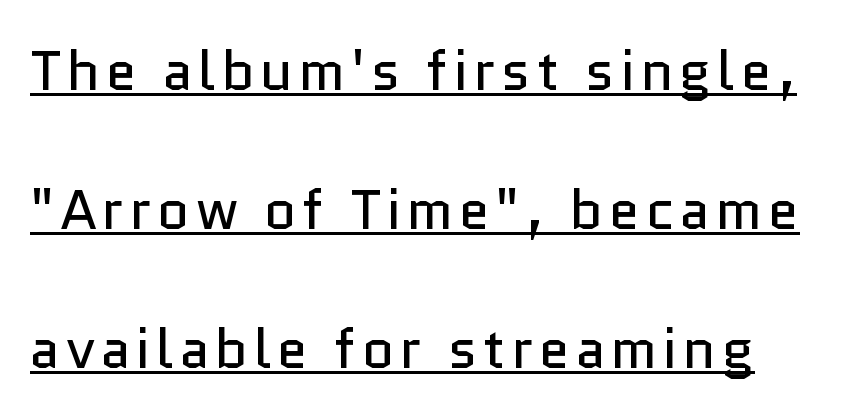
{"serif": "no", "italic": "no", "bold": "no", "weight": "regular", "width": "normal", "stroke_contrast": "low", "x_height": "medium", "monospaced": "no", "underline": "yes", "line_spacing": "loose", "line_spacing_ratio": 2.48, "glyph_px": 56}
